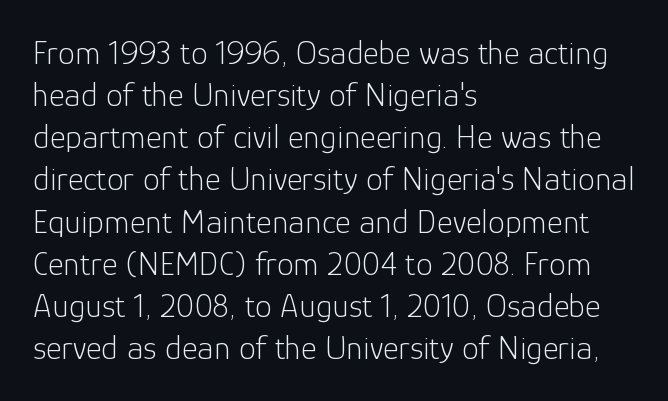
The image shows 34 px light sans-serif type, upright; set left-aligned, line spacing 1.24x, normal letter spacing, not underlined; low stroke contrast and a medium x-height.
